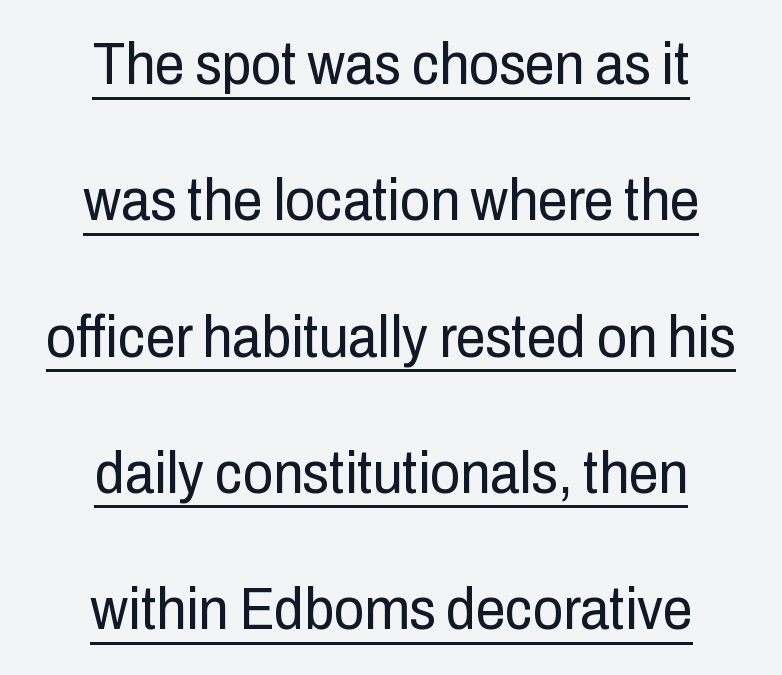
Q: Is the text bold? A: No.
Q: Is the text italic (slanted)? A: No, it is upright.
Q: Is the typeface a serif or a sans-serif typeface? A: Sans-serif.
Q: Is the text underlined? A: Yes.
Q: How is the paragraph aligned? A: Centered.
Q: Is the spacing between letters normal or unusually wide? A: Normal.
Q: Is the spacing between lines tight, normal or loose? A: Loose.
Q: Width (condensed, normal, or wide)? A: Condensed.
Q: Stroke contrast? A: Low.
Q: x-height? A: Medium.
Q: Monospaced? A: No.
